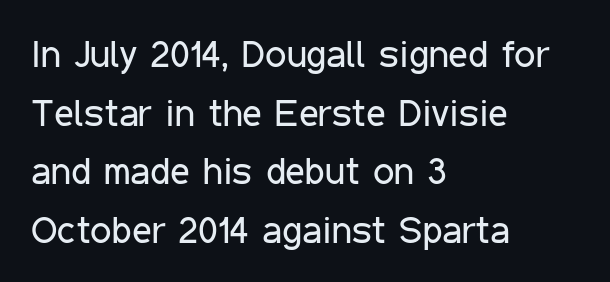
The image shows 38 px regular-weight, condensed sans-serif type, upright; set left-aligned, normal line spacing (1.54x), normal letter spacing, not underlined; low stroke contrast and a medium x-height.
